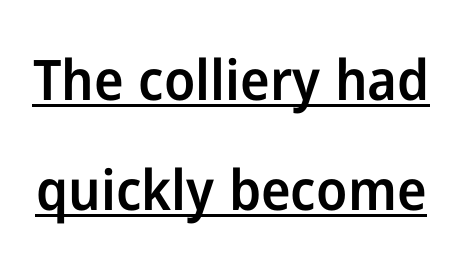
Q: Is the text bold? A: Semi-bold.
Q: Is the text italic (slanted)? A: No, it is upright.
Q: Is the typeface a serif or a sans-serif typeface? A: Sans-serif.
Q: Is the text underlined? A: Yes.
Q: Is the spacing between letters normal or unusually wide? A: Normal.
Q: Is the spacing between lines tight, normal or loose? A: Loose.
Q: Width (condensed, normal, or wide)? A: Normal.
Q: Stroke contrast? A: Low.
Q: x-height? A: Medium.
Q: Monospaced? A: No.
